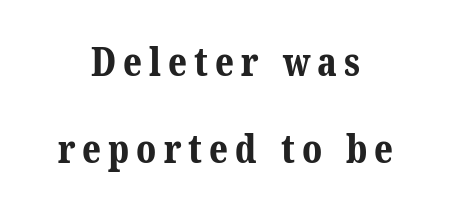
Q: Is the text bold? A: Yes.
Q: Is the typeface a serif or a sans-serif typeface? A: Serif.
Q: Is the text underlined? A: No.
Q: How is the paragraph aligned? A: Centered.
Q: Is the spacing between lines tight, normal or loose? A: Loose.
Q: Width (condensed, normal, or wide)? A: Normal.
Q: Stroke contrast? A: Medium.
Q: x-height? A: Medium.
Q: Monospaced? A: No.
